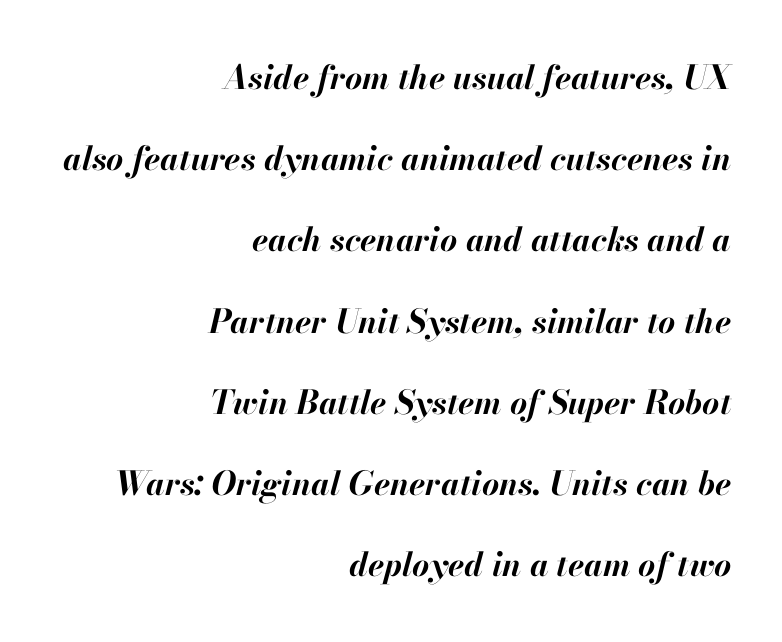
{"italic": "yes", "lean": "right", "slant_degrees": 13, "bold": "yes", "weight": "bold", "width": "normal", "stroke_contrast": "high", "x_height": "small", "monospaced": "no", "underline": "no", "align": "right", "line_spacing": "loose", "line_spacing_ratio": 2.46, "letter_spacing": "normal", "letter_spacing_em": 0.0, "glyph_px": 33}
